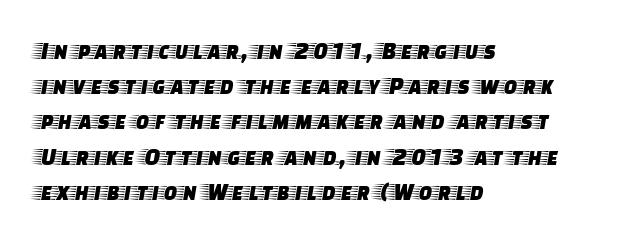
The image shows 25 px text type; set left-aligned, normal line spacing (1.41x), normal letter spacing, not underlined.
